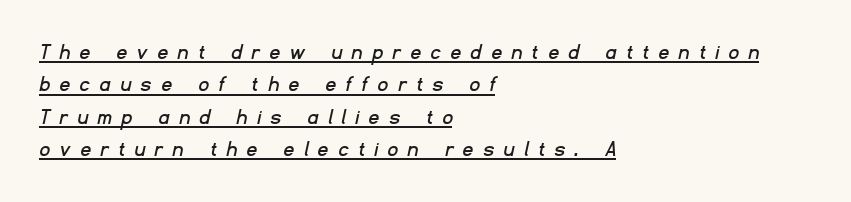
The image shows 24 px text type; set left-aligned, normal line spacing (1.35x), unusually wide letter spacing (+0.44 em), underlined.
